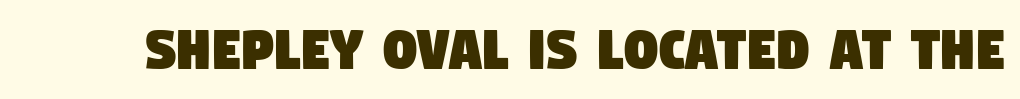
The image shows 66 px condensed sans-serif type; set normal letter spacing, not underlined; low stroke contrast and a large x-height.
